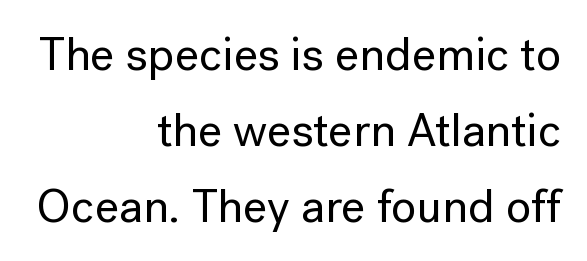
{"serif": "no", "italic": "no", "width": "normal", "stroke_contrast": "low", "x_height": "medium", "monospaced": "no", "underline": "no", "align": "right", "line_spacing": "normal", "line_spacing_ratio": 1.62, "letter_spacing": "normal", "letter_spacing_em": 0.0, "glyph_px": 47}
